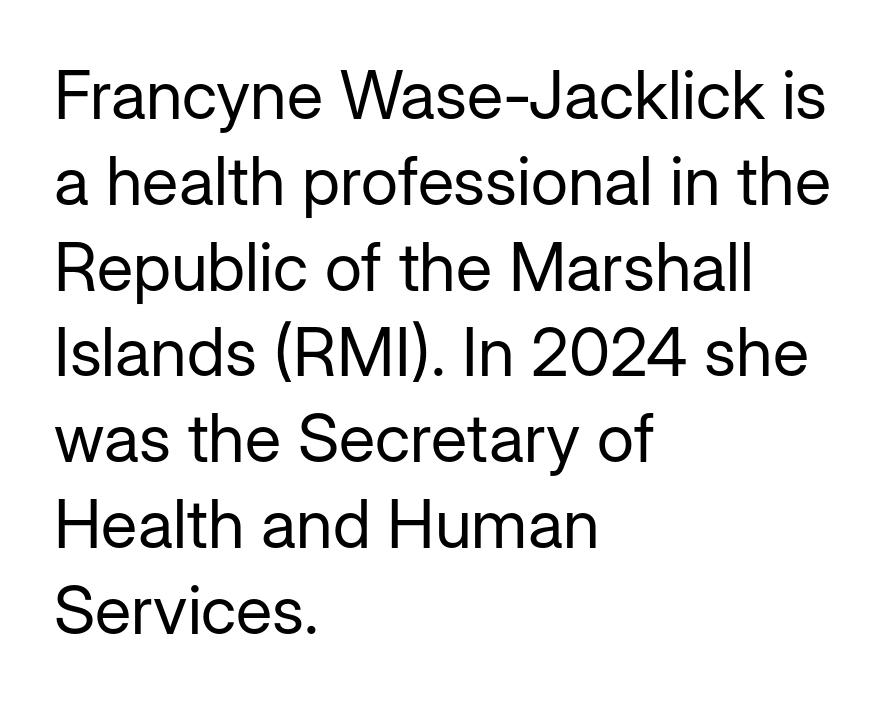
Q: Is the text bold? A: No.
Q: Is the text italic (slanted)? A: No, it is upright.
Q: Is the typeface a serif or a sans-serif typeface? A: Sans-serif.
Q: Is the text underlined? A: No.
Q: How is the paragraph aligned? A: Left-aligned.
Q: Is the spacing between letters normal or unusually wide? A: Normal.
Q: Is the spacing between lines tight, normal or loose? A: Normal.
Q: Width (condensed, normal, or wide)? A: Normal.
Q: Stroke contrast? A: Low.
Q: x-height? A: Medium.
Q: Monospaced? A: No.
